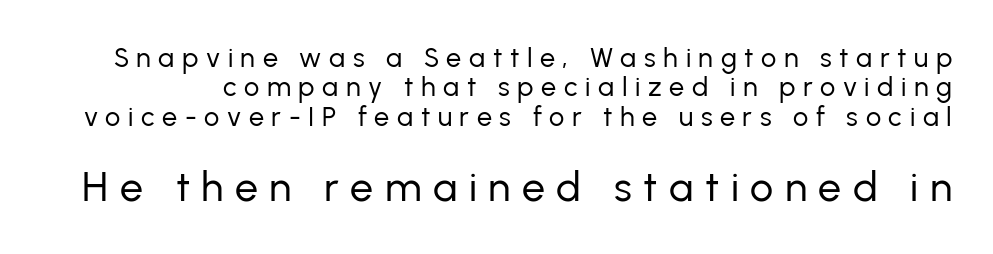
{"serif": "no", "italic": "no", "bold": "no", "weight": "regular", "width": "normal", "stroke_contrast": "low", "x_height": "medium", "monospaced": "no", "underline": "no", "line_spacing": "tight", "line_spacing_ratio": 1.09, "letter_spacing": "wide", "letter_spacing_em": 0.28, "larger_block": "second", "size_ratio": 1.52, "glyph_px": 41}
